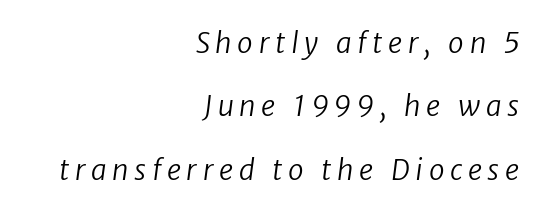
Q: Is the text bold? A: No.
Q: Is the typeface a serif or a sans-serif typeface? A: Sans-serif.
Q: Is the text underlined? A: No.
Q: How is the paragraph aligned? A: Right-aligned.
Q: Is the spacing between letters normal or unusually wide? A: Unusually wide.
Q: Is the spacing between lines tight, normal or loose? A: Loose.
Q: Width (condensed, normal, or wide)? A: Normal.
Q: Stroke contrast? A: Low.
Q: x-height? A: Medium.
Q: Monospaced? A: No.
